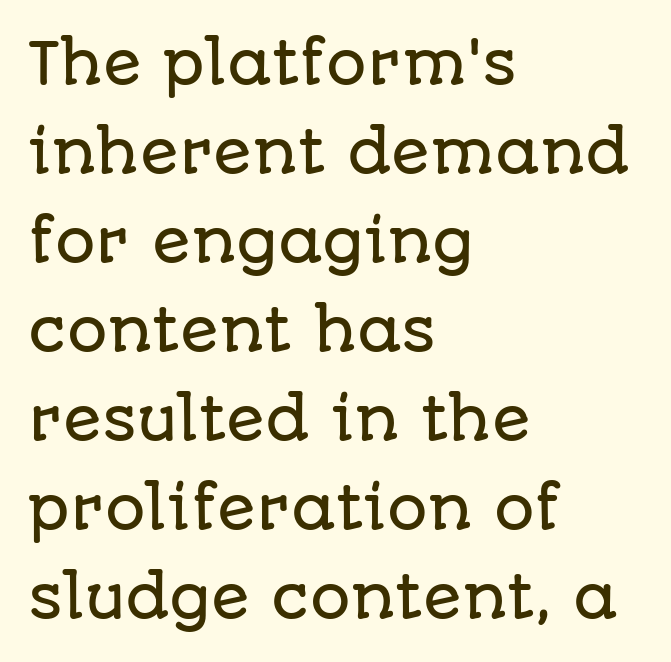
{"serif": "no", "italic": "no", "width": "normal", "stroke_contrast": "low", "x_height": "large", "monospaced": "no", "underline": "no", "align": "left", "line_spacing": "normal", "line_spacing_ratio": 1.56, "letter_spacing": "normal", "letter_spacing_em": 0.0, "glyph_px": 57}
